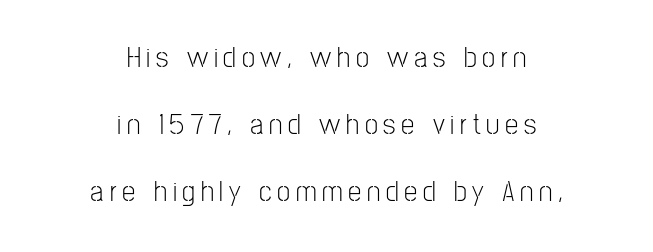
Q: Is the text bold? A: No.
Q: Is the text italic (slanted)? A: No, it is upright.
Q: Is the typeface a serif or a sans-serif typeface? A: Sans-serif.
Q: Is the text underlined? A: No.
Q: How is the paragraph aligned? A: Centered.
Q: Is the spacing between lines tight, normal or loose? A: Loose.
Q: Width (condensed, normal, or wide)? A: Condensed.
Q: Stroke contrast? A: Low.
Q: x-height? A: Medium.
Q: Monospaced? A: No.
